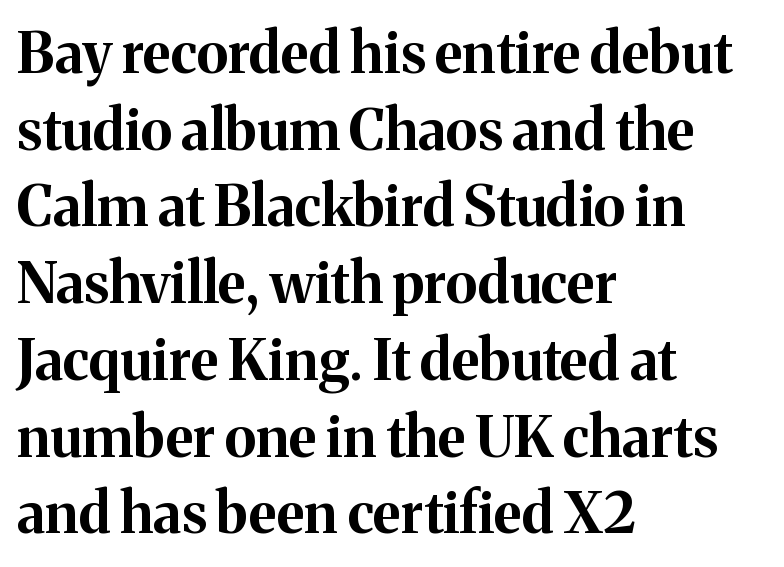
Plain, unruled lines of type. The setting favours the left margin, as ordinary paragraphs usually do. Summary of weight: heavy, a full bold. Letterform terminals end in serifs throughout the passage. A normal amount of white space separates one row of letters from the next.
